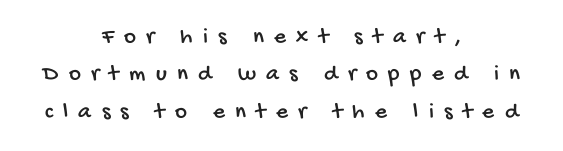
The image shows 23 px text type; set centered, normal line spacing (1.62x), unusually wide letter spacing (+0.45 em), not underlined.
